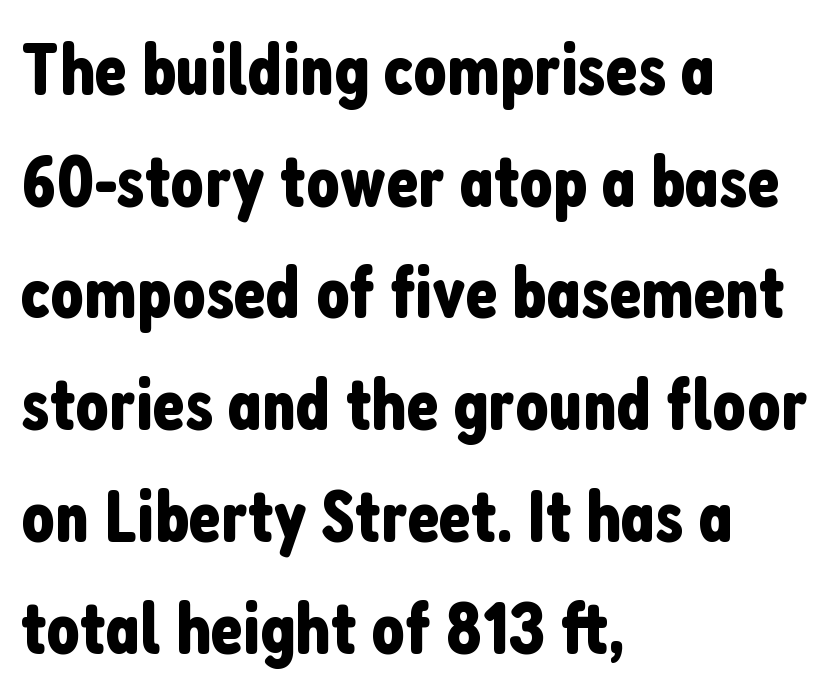
This rendering features lettering with no underline. Line beginnings align vertically; line endings do not. In terms of leading, this rendering sits right in the middle. Serifs: no, the terminals of the letterforms are clean. Observe the ordinary spacing: letters are neighbours, not strangers. The letters advance in unequal steps, a hallmark of proportional type.
